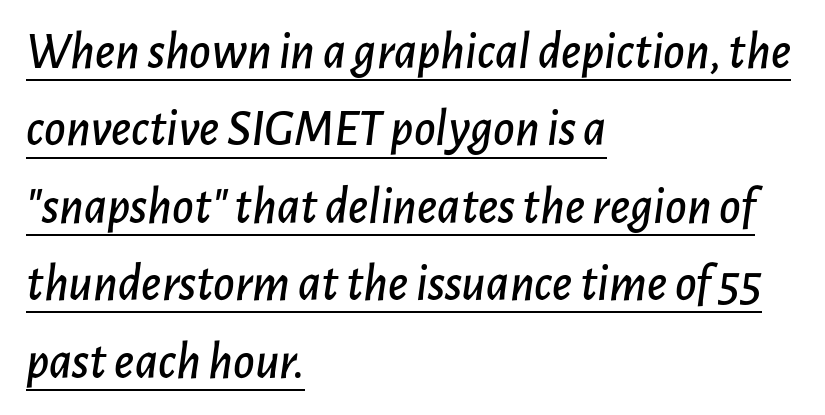
Q: Is the text italic (slanted)? A: Yes, it leans right by about 7 degrees.
Q: Is the text underlined? A: Yes.
Q: How is the paragraph aligned? A: Left-aligned.
Q: Is the spacing between letters normal or unusually wide? A: Normal.
Q: Is the spacing between lines tight, normal or loose? A: Normal.
Q: Width (condensed, normal, or wide)? A: Normal.
Q: Stroke contrast? A: Low.
Q: x-height? A: Medium.
Q: Monospaced? A: No.
